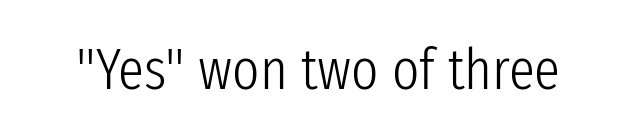
The image shows 58 px light, condensed sans-serif type, upright; set normal letter spacing, not underlined; low stroke contrast and a medium x-height.
